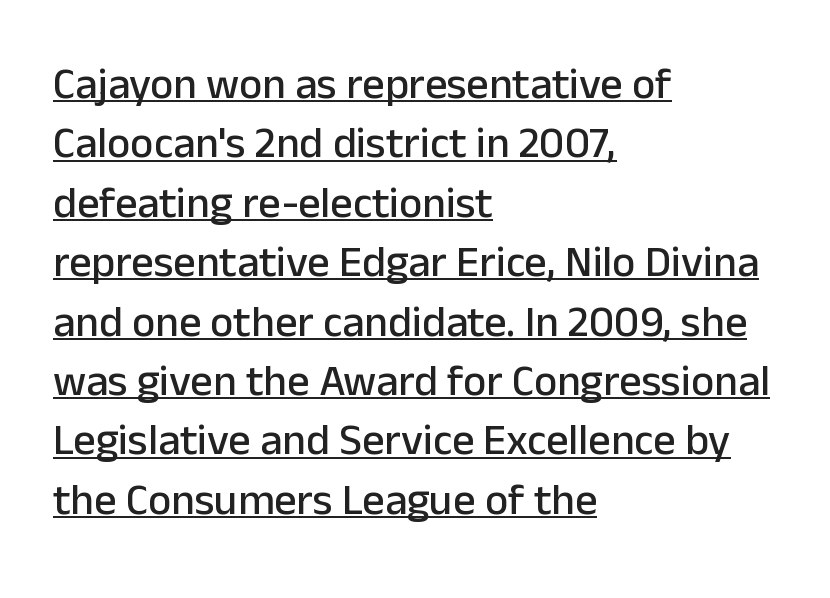
{"serif": "no", "italic": "no", "width": "normal", "stroke_contrast": "low", "x_height": "medium", "monospaced": "no", "underline": "yes", "align": "left", "line_spacing": "normal", "line_spacing_ratio": 1.35, "letter_spacing": "normal", "letter_spacing_em": 0.0, "glyph_px": 44}
